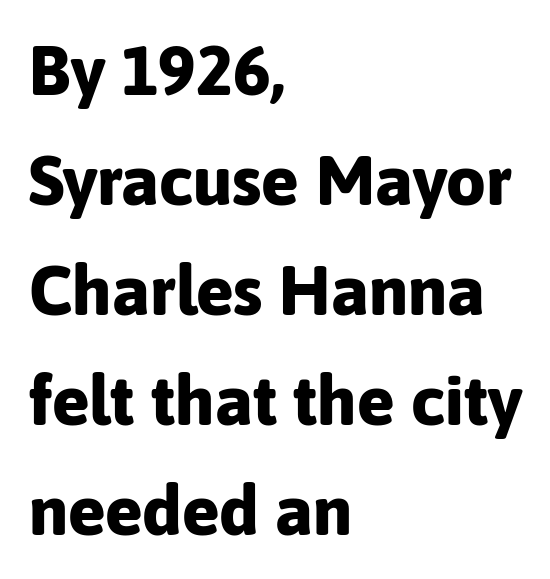
Short note: letters normally spaced. The letters carry no serifs — their stems end cleanly without finishing strokes. Does the lettering tilt? It doesn't — this is upright. Looks like regular typesetting: each glyph gets only the width it needs. The rendering uses a moderate line-height, typical for paragraphs. Typesetter's note: full bold, strokes at maximum text heaviness.
